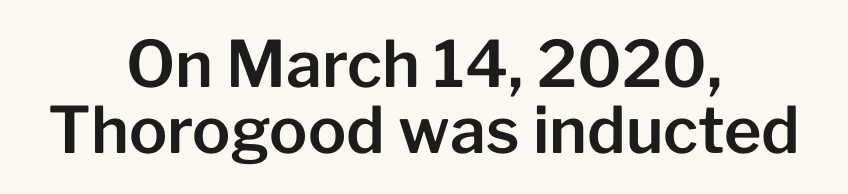
Here the designer chose a conventional face with non-uniform glyph widths. The text was rendered using a sans face with plain stroke endings. A student would call this center alignment; a typographer would say set centered. The font's upright variant was chosen for this text. Inter-character spacing is left at the font's built-in metrics.
